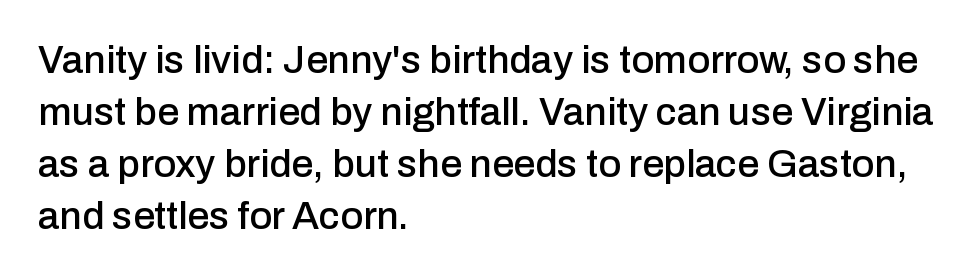
Q: Is the text italic (slanted)? A: No, it is upright.
Q: Is the typeface a serif or a sans-serif typeface? A: Sans-serif.
Q: Is the text underlined? A: No.
Q: How is the paragraph aligned? A: Left-aligned.
Q: Is the spacing between letters normal or unusually wide? A: Normal.
Q: Is the spacing between lines tight, normal or loose? A: Normal.
Q: Width (condensed, normal, or wide)? A: Normal.
Q: Stroke contrast? A: Low.
Q: x-height? A: Medium.
Q: Monospaced? A: No.
